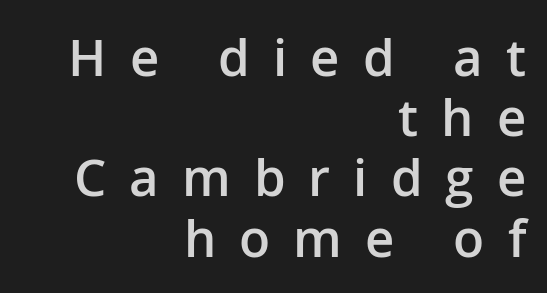
{"serif": "no", "italic": "no", "bold": "semi", "weight": "semibold", "width": "normal", "stroke_contrast": "low", "x_height": "medium", "monospaced": "no", "underline": "no", "align": "right", "line_spacing_ratio": 1.18, "letter_spacing": "wide", "letter_spacing_em": 0.45, "glyph_px": 51}
